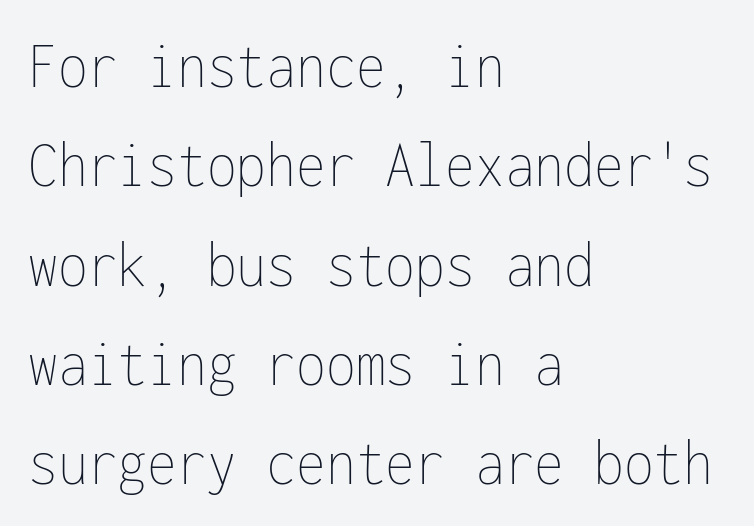
The image shows 68 px thin, condensed type, upright, monospaced; set left-aligned, normal line spacing (1.46x), normal letter spacing, not underlined; low stroke contrast and a medium x-height.
